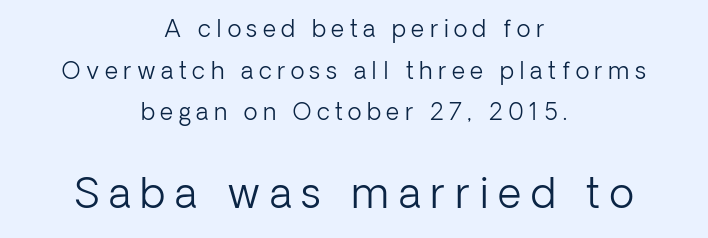
{"serif": "no", "italic": "no", "bold": "no", "weight": "light", "width": "normal", "stroke_contrast": "low", "x_height": "medium", "monospaced": "no", "underline": "no", "align": "center", "line_spacing_ratio": 1.81, "letter_spacing": "wide", "letter_spacing_em": 0.24, "larger_block": "second", "size_ratio": 1.78, "glyph_px": 41}
